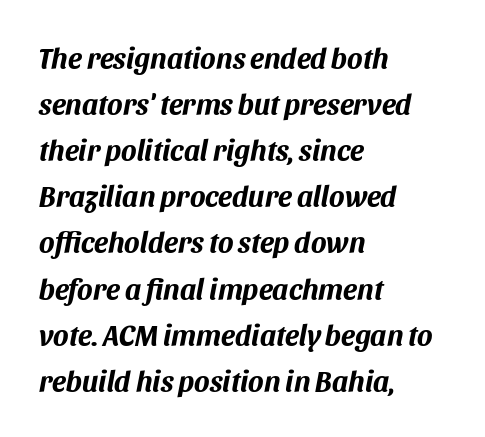
Q: Is the text bold? A: Yes.
Q: Is the text italic (slanted)? A: Yes, it leans right by about 11 degrees.
Q: Is the text underlined? A: No.
Q: How is the paragraph aligned? A: Left-aligned.
Q: Is the spacing between letters normal or unusually wide? A: Normal.
Q: Is the spacing between lines tight, normal or loose? A: Normal.
Q: Width (condensed, normal, or wide)? A: Normal.
Q: Stroke contrast? A: Medium.
Q: x-height? A: Large.
Q: Monospaced? A: No.
